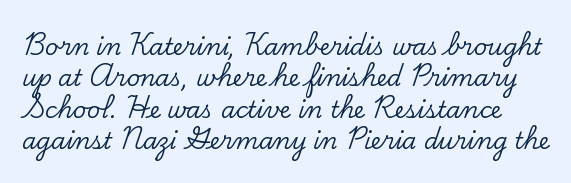
Q: Is the text italic (slanted)? A: Yes.
Q: Is the text underlined? A: No.
Q: Is the spacing between letters normal or unusually wide? A: Normal.
Q: Is the spacing between lines tight, normal or loose? A: Normal.
